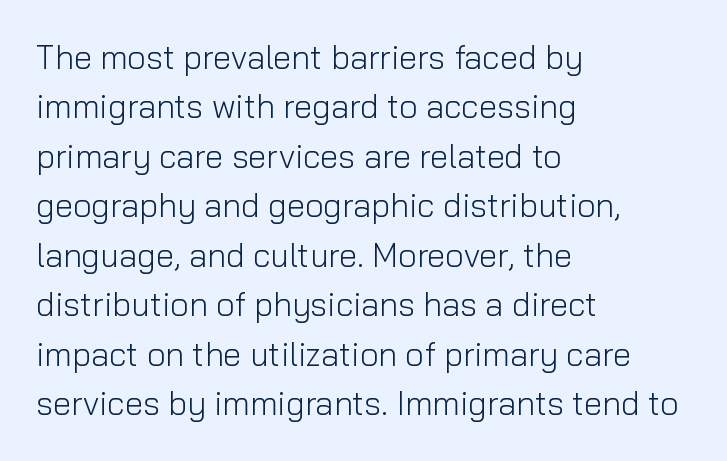
The image shows 33 px light sans-serif type, upright; set left-aligned, normal line spacing (1.5x), normal letter spacing, not underlined; low stroke contrast and a medium x-height.
